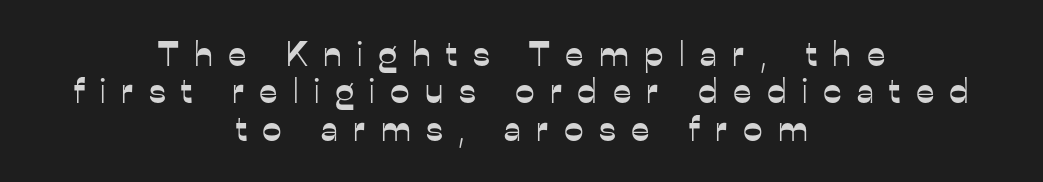
{"serif": "no", "italic": "no", "width": "normal", "stroke_contrast": "low", "x_height": "medium", "monospaced": "no", "underline": "no", "align": "center", "line_spacing": "tight", "line_spacing_ratio": 1.07, "letter_spacing": "wide", "letter_spacing_em": 0.44, "glyph_px": 35}
